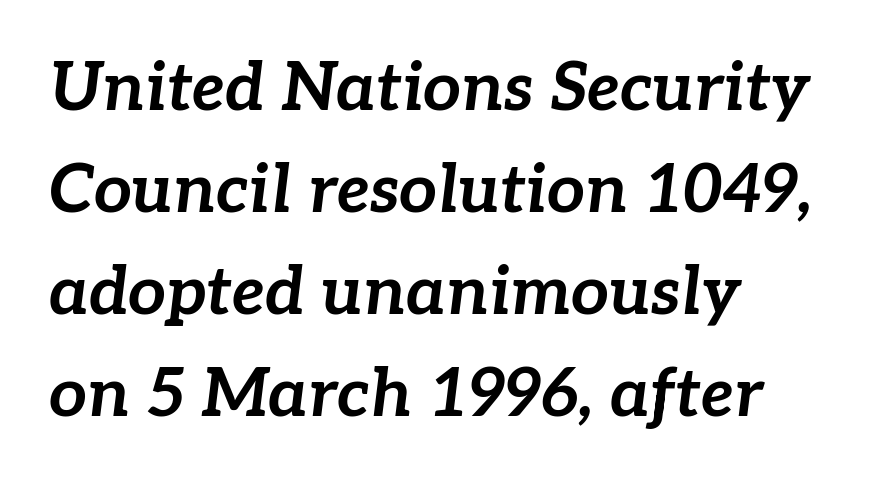
Anything drawn beneath the words? Only blank space. Quick note: interline space is typical. Standard letterfit; no display-style spreading of the glyphs. Do the characters align in a grid? No, the font is proportional.
